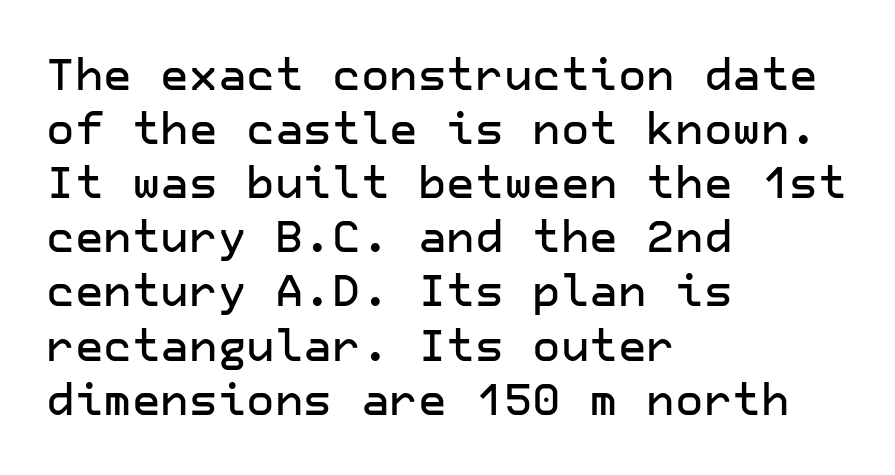
Q: Is the text italic (slanted)? A: No, it is upright.
Q: Is the typeface a serif or a sans-serif typeface? A: Sans-serif.
Q: Is the text underlined? A: No.
Q: How is the paragraph aligned? A: Left-aligned.
Q: Is the spacing between letters normal or unusually wide? A: Normal.
Q: Width (condensed, normal, or wide)? A: Normal.
Q: Stroke contrast? A: Low.
Q: x-height? A: Medium.
